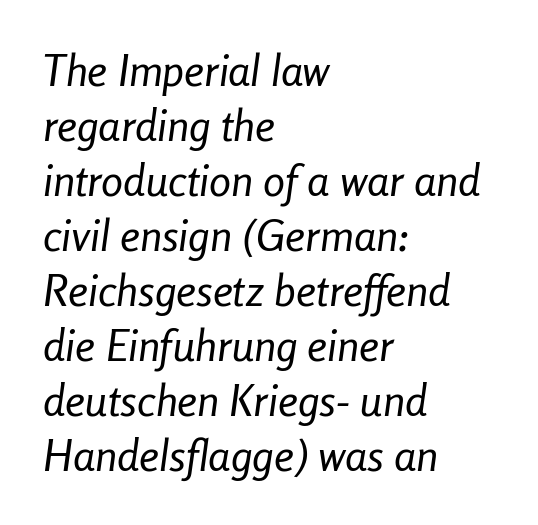
{"italic": "yes", "lean": "right", "slant_degrees": 8, "bold": "no", "weight": "regular", "width": "condensed", "stroke_contrast": "low", "x_height": "medium", "monospaced": "no", "underline": "no", "align": "left", "line_spacing": "normal", "line_spacing_ratio": 1.25, "letter_spacing": "normal", "letter_spacing_em": 0.0, "glyph_px": 44}
